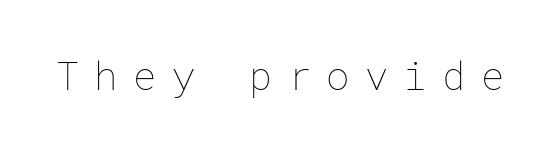
{"italic": "no", "bold": "no", "weight": "thin", "width": "normal", "stroke_contrast": "low", "x_height": "medium", "underline": "no", "letter_spacing": "wide", "letter_spacing_em": 0.39, "glyph_px": 39}
